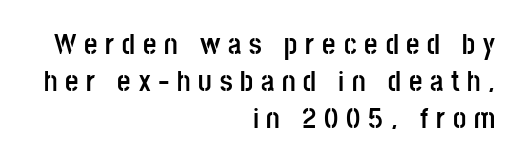
Q: Is the text bold? A: Yes.
Q: Is the text italic (slanted)? A: No, it is upright.
Q: Is the typeface a serif or a sans-serif typeface? A: Sans-serif.
Q: Is the text underlined? A: No.
Q: How is the paragraph aligned? A: Right-aligned.
Q: Is the spacing between letters normal or unusually wide? A: Unusually wide.
Q: Is the spacing between lines tight, normal or loose? A: Normal.
Q: Width (condensed, normal, or wide)? A: Condensed.
Q: Stroke contrast? A: Low.
Q: x-height? A: Large.
Q: Monospaced? A: No.
